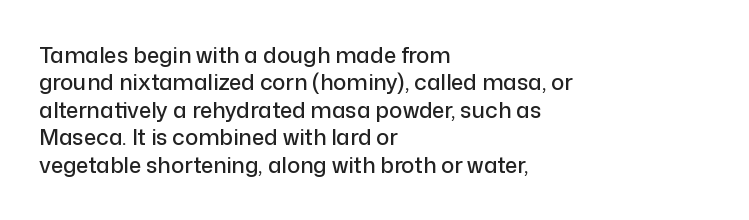
The image shows 22 px text type, upright; set left-aligned, normal line spacing (1.25x), normal letter spacing, not underlined.
